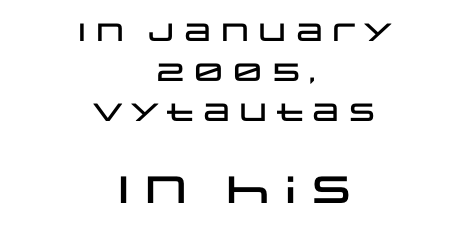
Q: Is the text italic (slanted)? A: No, it is upright.
Q: Is the typeface a serif or a sans-serif typeface? A: Sans-serif.
Q: Is the text underlined? A: No.
Q: How is the paragraph aligned? A: Centered.
Q: Is the spacing between letters normal or unusually wide? A: Normal.
Q: Is the spacing between lines tight, normal or loose? A: Normal.
Q: Which block of text is set in a larger size, the first (top) or the second (bottom)? A: The second (bottom) one.
Q: Width (condensed, normal, or wide)? A: Wide.
Q: Stroke contrast? A: Low.
Q: x-height? A: Large.
Q: Monospaced? A: No.
